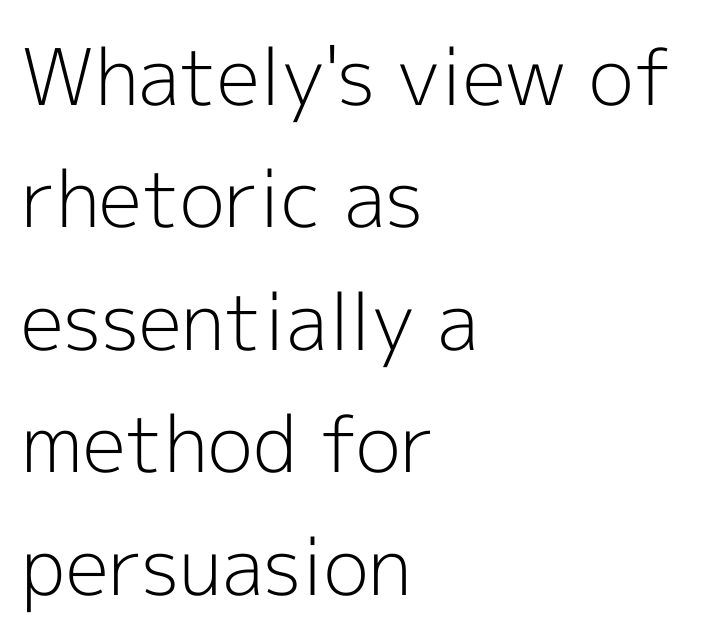
Look at the bottom of the vertical strokes: they stop flat, with no serifs. The lines are quadded left. Words float on clear page, feet unadorned. Each new line begins a customary step beneath the previous one. A typesetter would call this proportional, since set widths differ per character.
